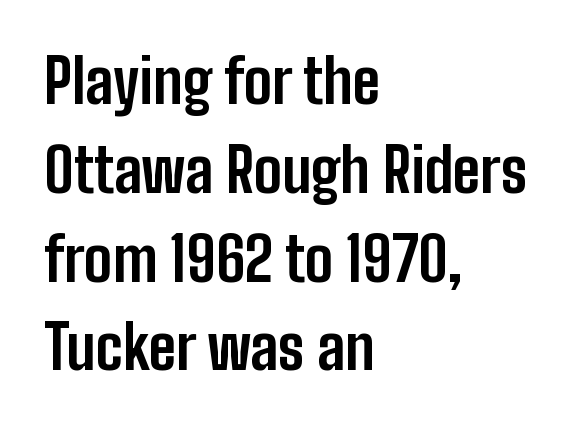
{"serif": "no", "italic": "no", "bold": "yes", "weight": "bold", "width": "condensed", "stroke_contrast": "low", "x_height": "medium", "monospaced": "no", "underline": "no", "align": "left", "line_spacing": "normal", "line_spacing_ratio": 1.48, "letter_spacing": "normal", "letter_spacing_em": 0.0, "glyph_px": 60}
